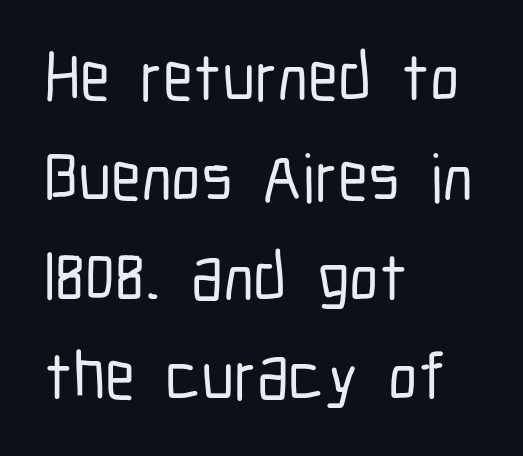
{"serif": "no", "italic": "no", "width": "condensed", "stroke_contrast": "low", "x_height": "medium", "monospaced": "no", "underline": "no", "align": "left", "line_spacing": "normal", "line_spacing_ratio": 1.49, "letter_spacing": "normal", "letter_spacing_em": 0.0, "glyph_px": 67}
